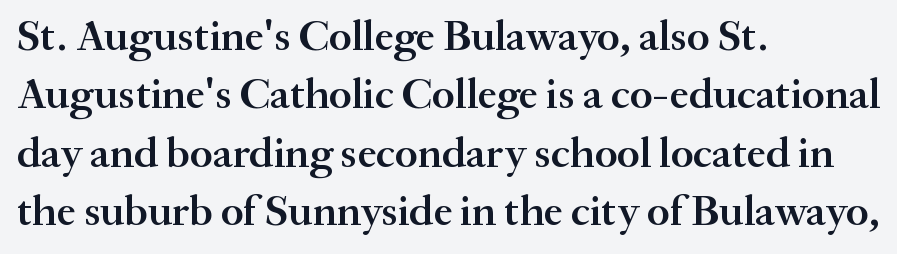
The image shows 43 px semibold serif type, upright; set left-aligned, normal line spacing (1.36x), normal letter spacing, not underlined; medium stroke contrast and a small x-height.
